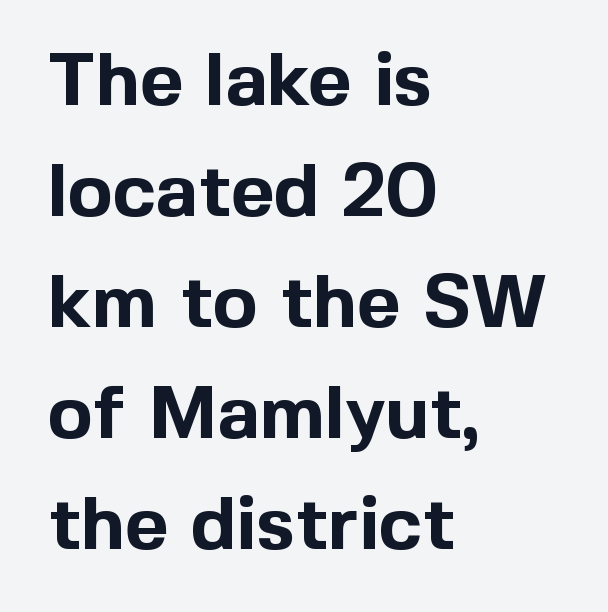
Q: Is the text bold? A: Yes.
Q: Is the text italic (slanted)? A: No, it is upright.
Q: Is the typeface a serif or a sans-serif typeface? A: Sans-serif.
Q: Is the text underlined? A: No.
Q: How is the paragraph aligned? A: Left-aligned.
Q: Is the spacing between letters normal or unusually wide? A: Normal.
Q: Is the spacing between lines tight, normal or loose? A: Normal.
Q: Width (condensed, normal, or wide)? A: Normal.
Q: x-height? A: Medium.
Q: Monospaced? A: No.
